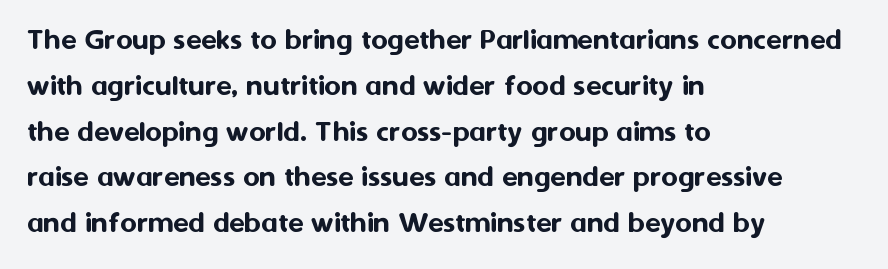
The image shows 32 px sans-serif type, upright; set left-aligned, normal line spacing (1.43x), normal letter spacing, not underlined; medium stroke contrast and a medium x-height.
